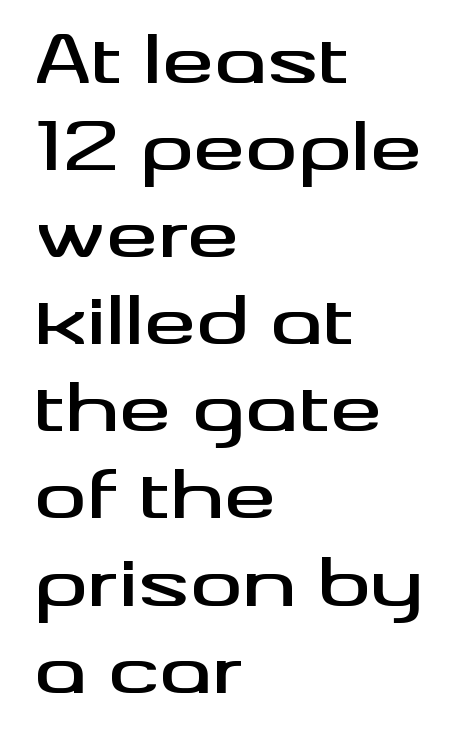
The lines sit at an ordinary, default distance from one another. One-word summary of the alignment: left. Spacing between characters is what you'd get straight out of the box. Rendered with straight, roman letterforms. Font category for this specimen: sans-serif. A typesetter would call this proportional, since set widths differ per character.
